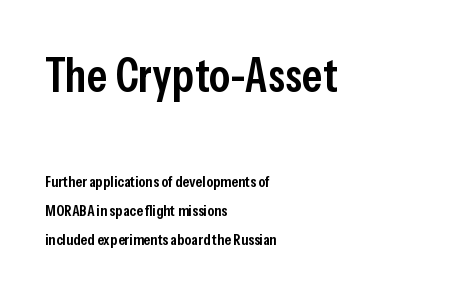
{"serif": "no", "italic": "no", "bold": "semi", "weight": "semibold", "width": "condensed", "stroke_contrast": "low", "x_height": "medium", "monospaced": "no", "underline": "no", "align": "left", "line_spacing_ratio": 1.82, "letter_spacing": "normal", "letter_spacing_em": 0.0, "larger_block": "first", "size_ratio": 3.0, "glyph_px": 48}
